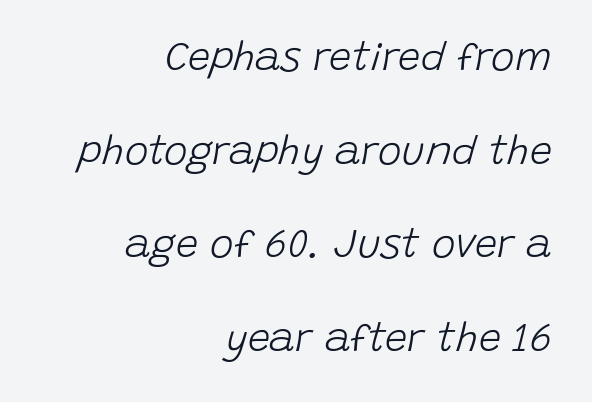
Style check: oblique. Line spacing here is loose. Any mark beneath the type? The region is blank. No letter is thick-stroked: the sample isn't bold. Reading down the block, your eye finds every line finishing at a fixed right position. Tracking here is standard; glyphs follow each other at the usual distance.
